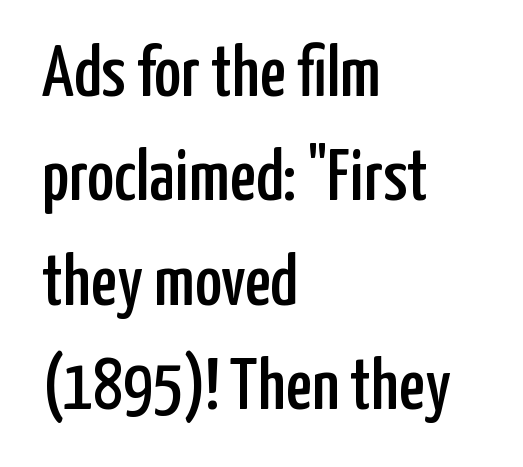
The glyphs are unaccompanied by any horizontal stroke below them. Baseline-to-baseline distance is the conventional proportion of letter height. Check where the strokes stop: nothing finishes them off — pure sans. Do the letters lean? They stand straight.
